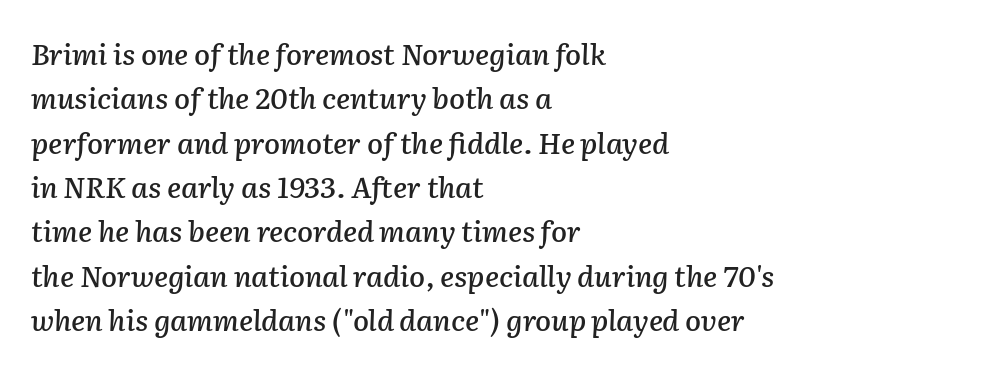
Words appear dense and cohesive because spacing is normal. Nobody drew a line under any word here. Do the characters align in a grid? No, the font is proportional. These lines stack with their left ends in a neat column. Rows of type keep a routine distance in the vertical direction. Slanted lettering throughout.
